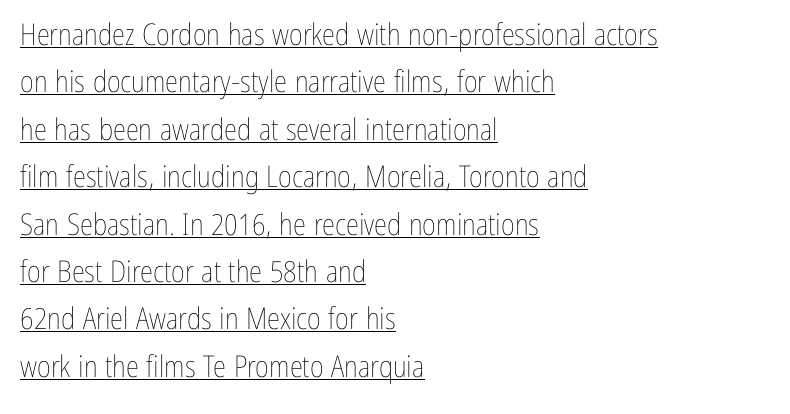
{"italic": "no", "bold": "no", "weight": "thin", "width": "condensed", "stroke_contrast": "low", "x_height": "medium", "monospaced": "no", "underline": "yes", "align": "left", "line_spacing": "normal", "line_spacing_ratio": 1.58, "letter_spacing": "normal", "letter_spacing_em": 0.0, "glyph_px": 30}
